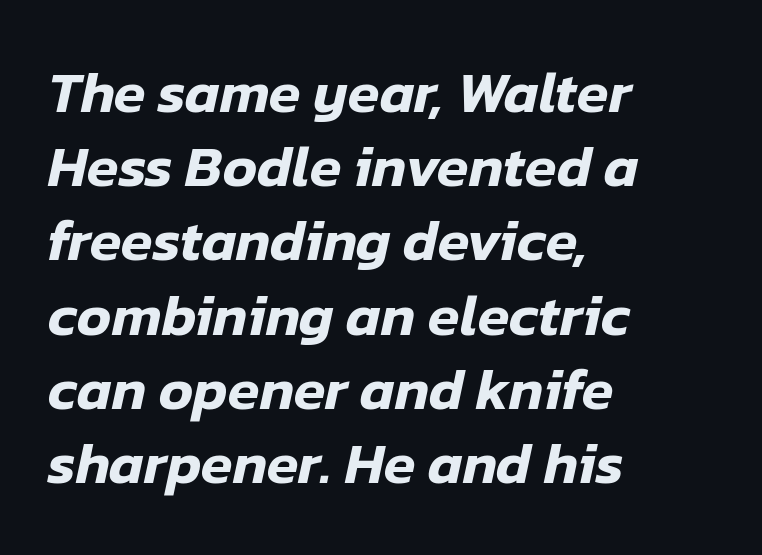
{"italic": "yes", "lean": "right", "slant_degrees": 12, "width": "normal", "stroke_contrast": "low", "x_height": "medium", "monospaced": "no", "underline": "no", "align": "left", "line_spacing": "normal", "line_spacing_ratio": 1.28, "letter_spacing": "normal", "letter_spacing_em": 0.0, "glyph_px": 58}
